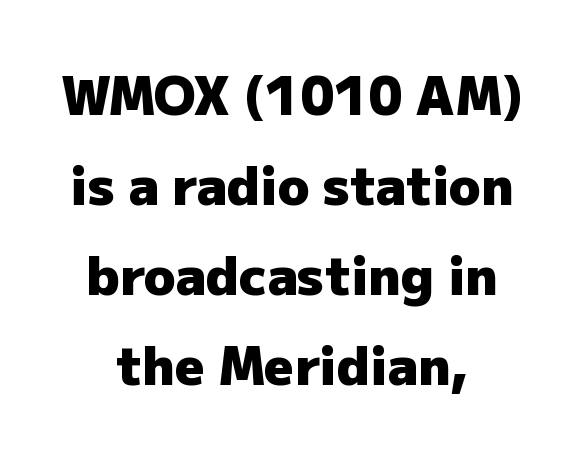
This rendering employs a face without finishing strokes, i.e., a sans-serif. Layout note: lines centered. This rendering leaves character spacing at its baseline value. Set as a true bold cut, around the 700 mark. Letters rest on an invisible, unmarked baseline.
